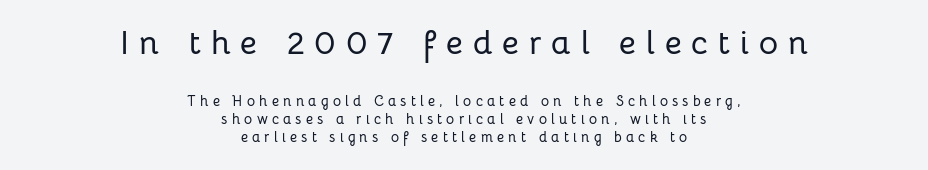
Q: Is the text italic (slanted)? A: No, it is upright.
Q: Is the typeface a serif or a sans-serif typeface? A: Sans-serif.
Q: Is the text underlined? A: No.
Q: How is the paragraph aligned? A: Centered.
Q: Is the spacing between letters normal or unusually wide? A: Unusually wide.
Q: Is the spacing between lines tight, normal or loose? A: Normal.
Q: Which block of text is set in a larger size, the first (top) or the second (bottom)? A: The first (top) one.
Q: Width (condensed, normal, or wide)? A: Normal.
Q: Stroke contrast? A: Low.
Q: x-height? A: Medium.
Q: Monospaced? A: No.
